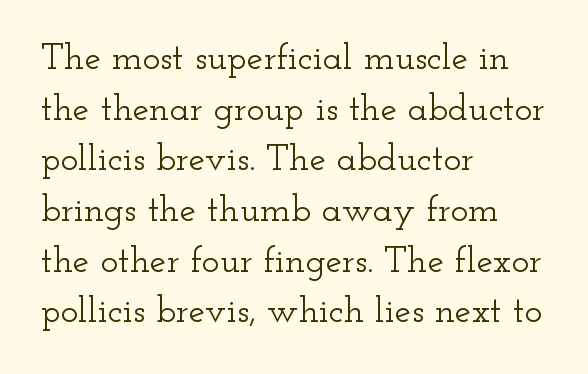
Q: Is the text italic (slanted)? A: No, it is upright.
Q: Is the typeface a serif or a sans-serif typeface? A: Serif.
Q: Is the text underlined? A: No.
Q: How is the paragraph aligned? A: Left-aligned.
Q: Is the spacing between letters normal or unusually wide? A: Normal.
Q: Is the spacing between lines tight, normal or loose? A: Normal.
Q: Width (condensed, normal, or wide)? A: Wide.
Q: Stroke contrast? A: Low.
Q: x-height? A: Small.
Q: Monospaced? A: No.
